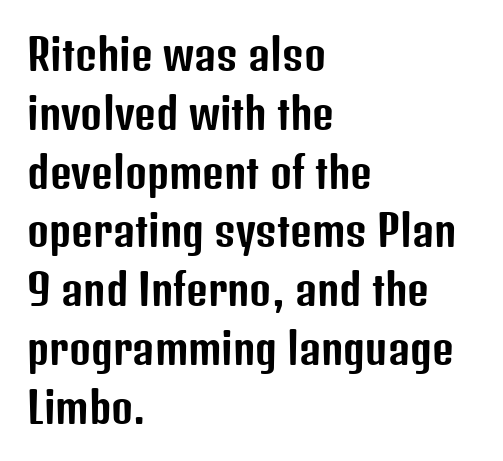
No italicization has been applied; the sample stays upright. Each new line begins a customary step beneath the previous one. The rendering anchors every line to the left-hand side. Descender tails drop into unmarked territory. In terms of letterspacing, this is plain default setting. The letters carry no serifs — their stems end cleanly without finishing strokes.
